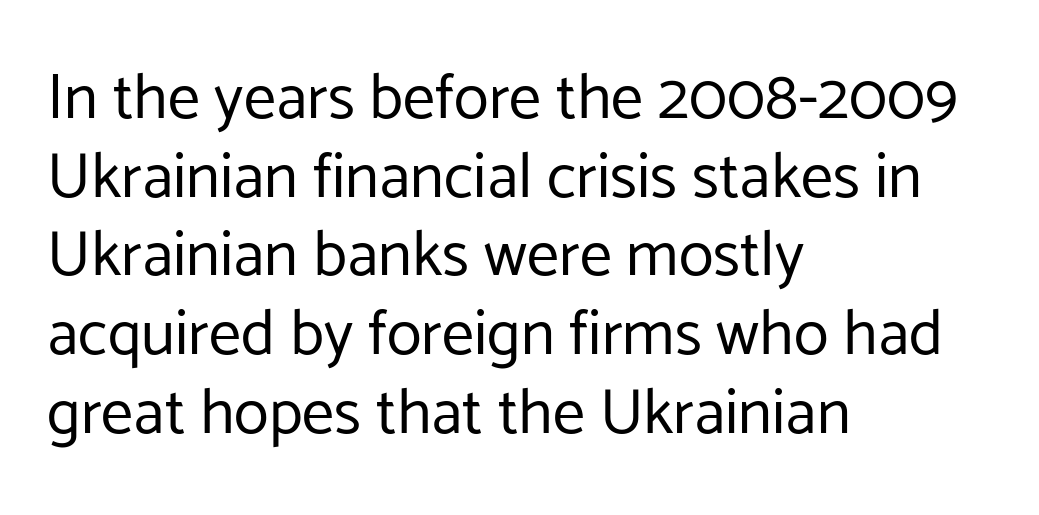
{"serif": "no", "italic": "no", "bold": "no", "weight": "regular", "width": "normal", "stroke_contrast": "low", "x_height": "medium", "monospaced": "no", "underline": "no", "align": "left", "line_spacing_ratio": 1.23, "letter_spacing": "normal", "letter_spacing_em": 0.0, "glyph_px": 64}
